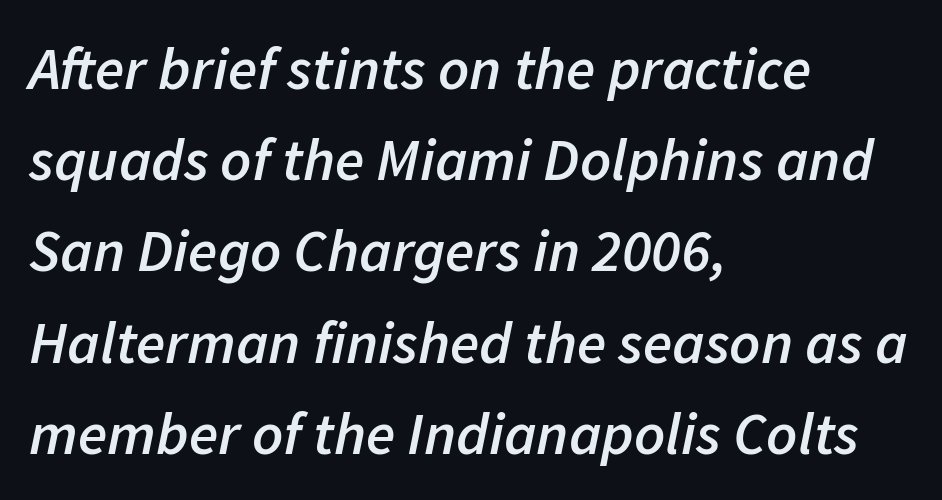
The image shows 60 px semibold type, italic (leaning right); set left-aligned, normal line spacing (1.52x), normal letter spacing, not underlined; low stroke contrast and a medium x-height.
